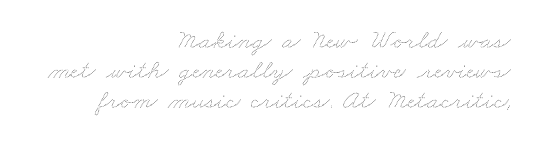
Any mark beneath the type? The region is blank. This is not heavy type; no bold has been used. Quick note: interline space is minimal. The gaps between neighbouring characters are ordinary and unremarkable.
